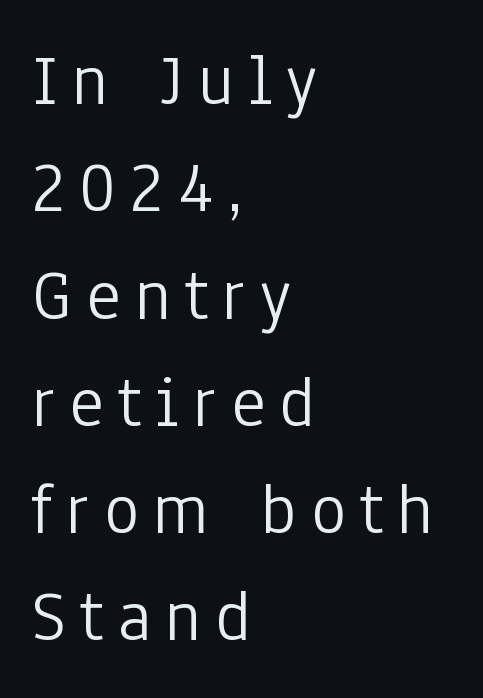
Each row of text sits above clean, open space. Vertical spacing — default. Type style note: lacks serifs. Casual observation: everything's shoved over to the left. Spacing verdict: proportional, widths tailored to each character. No heavy texture on the line: the type isn't bold.
